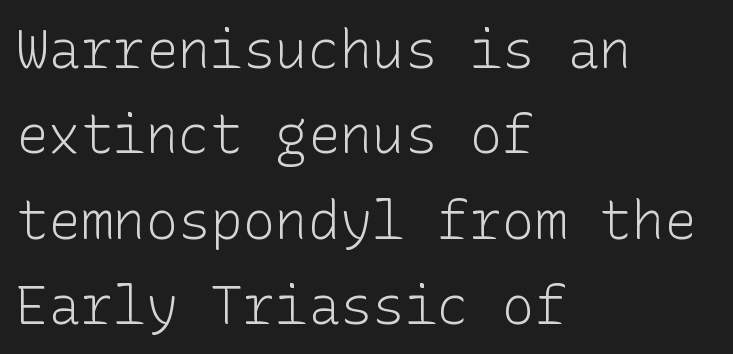
Students, observe: this is what conventionally led text looks like. A typesetter would label this face a sans. Upright lettering throughout. Alignment: flush left.
